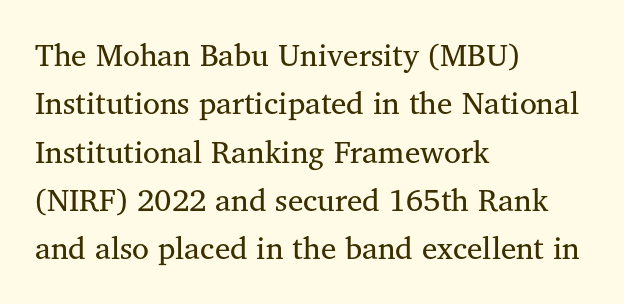
The image shows 31 px regular-weight serif type, upright; set left-aligned, normal line spacing (1.56x), normal letter spacing, not underlined; medium stroke contrast and a medium x-height.
